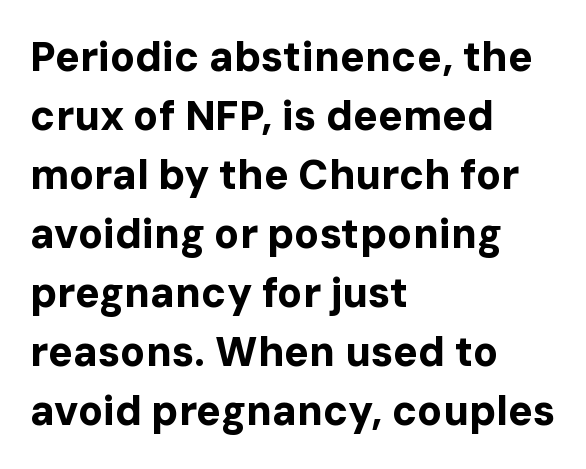
The image shows 41 px bold sans-serif type, upright; set left-aligned, normal line spacing (1.44x), normal letter spacing, not underlined; low stroke contrast and a medium x-height.
